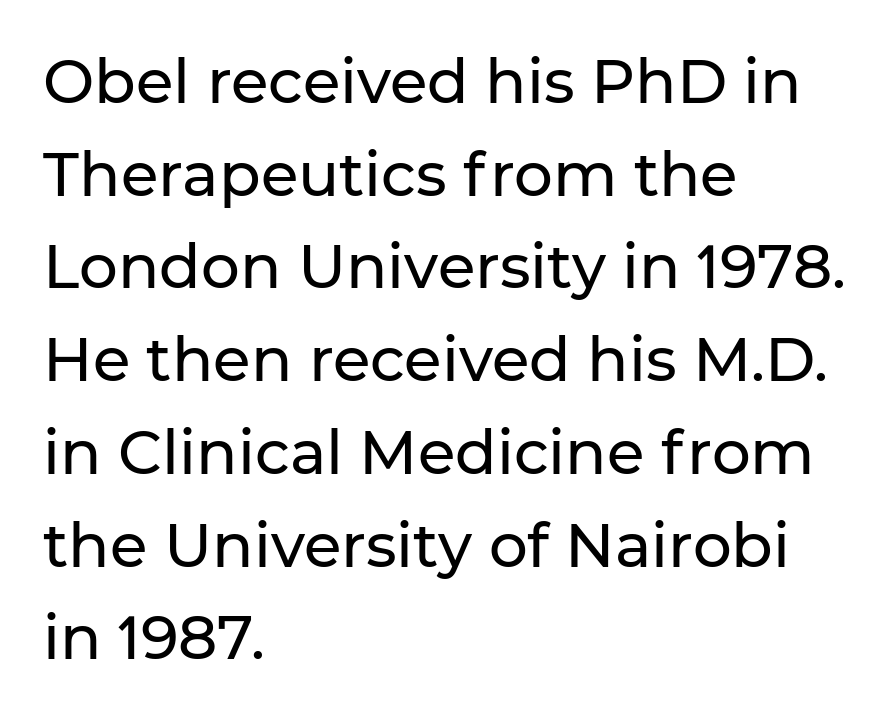
Think of a printed novel: that variable character pitch is what you see here. Each letter's strokes conclude bluntly, with no projecting serifs. Glyph-to-glyph distance matches everyday printed text. The compositor pushed each line to the left boundary.
